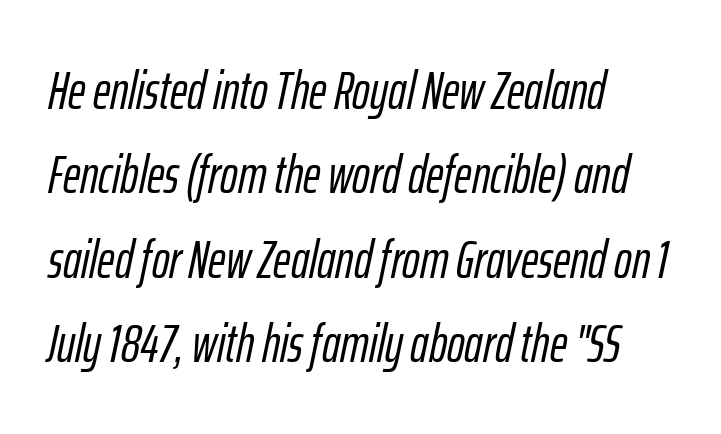
Q: Is the text italic (slanted)? A: Yes, it leans right by about 12 degrees.
Q: Is the text underlined? A: No.
Q: How is the paragraph aligned? A: Left-aligned.
Q: Is the spacing between letters normal or unusually wide? A: Normal.
Q: Is the spacing between lines tight, normal or loose? A: Normal.
Q: Width (condensed, normal, or wide)? A: Condensed.
Q: Stroke contrast? A: Low.
Q: x-height? A: Medium.
Q: Monospaced? A: No.
